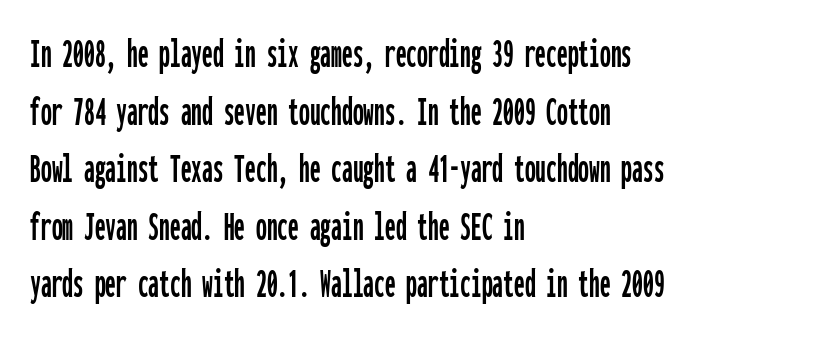
Every row of glyphs begins at an identical x-position on the left. A typesetter would call this monospace, since all characters share one set width. The specimen omits any rule beneath the text block's lines. Vertical strokes here are truly vertical. One glance says typical: line gaps are just what's usual. The gaps between neighbouring characters are ordinary and unremarkable.
